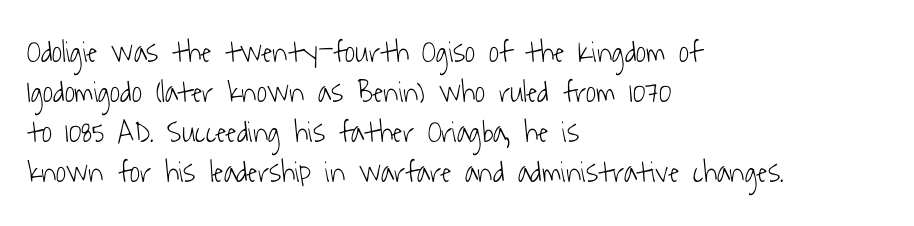
The image shows 31 px light, condensed sans-serif type; set left-aligned, normal line spacing (1.29x), normal letter spacing, not underlined; low stroke contrast and a medium x-height.
